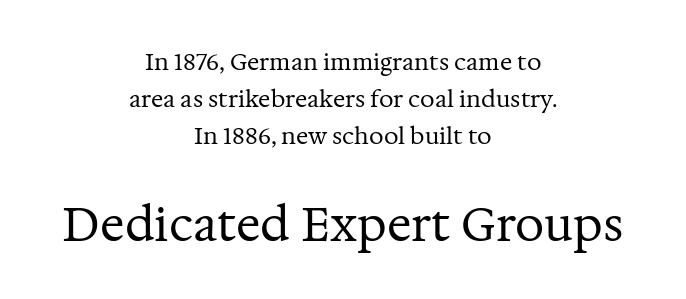
The image shows 46 px regular-weight serif type, upright; set centered, normal line spacing (1.61x), normal letter spacing, not underlined; the second (bottom) block is 2.0x larger; medium stroke contrast and a medium x-height.
